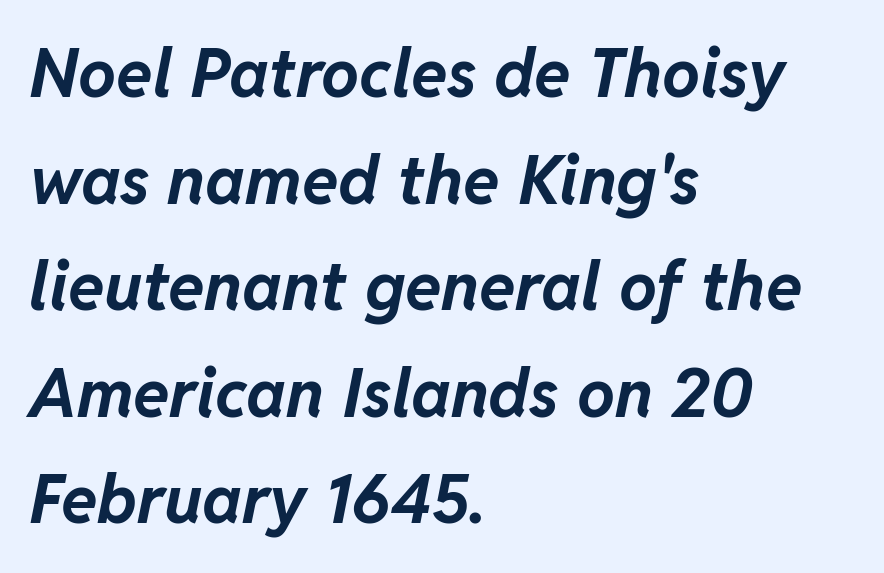
Q: Is the text bold? A: Yes.
Q: Is the text italic (slanted)? A: Yes, it leans right by about 11 degrees.
Q: Is the text underlined? A: No.
Q: How is the paragraph aligned? A: Left-aligned.
Q: Is the spacing between letters normal or unusually wide? A: Normal.
Q: Is the spacing between lines tight, normal or loose? A: Normal.
Q: Width (condensed, normal, or wide)? A: Normal.
Q: Stroke contrast? A: Low.
Q: x-height? A: Medium.
Q: Monospaced? A: No.
